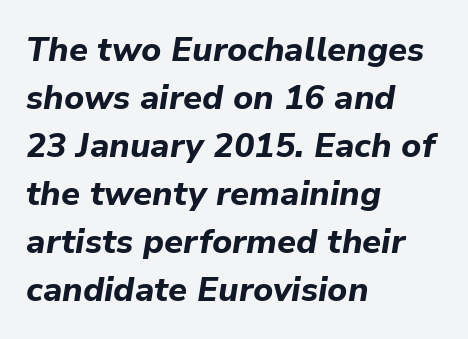
Q: Is the text bold? A: Yes.
Q: Is the text italic (slanted)? A: Yes, it leans right by about 9 degrees.
Q: Is the text underlined? A: No.
Q: How is the paragraph aligned? A: Left-aligned.
Q: Is the spacing between letters normal or unusually wide? A: Normal.
Q: Is the spacing between lines tight, normal or loose? A: Normal.
Q: Width (condensed, normal, or wide)? A: Normal.
Q: Stroke contrast? A: Low.
Q: x-height? A: Medium.
Q: Monospaced? A: No.
